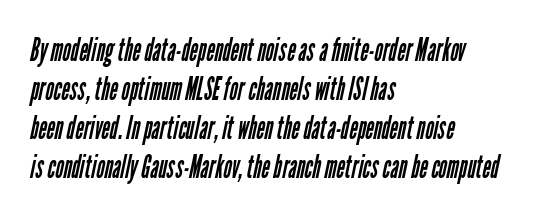
The image shows 32 px regular-weight, condensed sans-serif type; set left-aligned, line spacing 1.22x, normal letter spacing, not underlined; low stroke contrast and a medium x-height.
